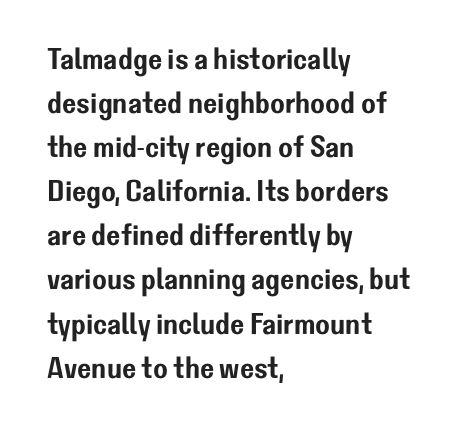
The image shows 30 px sans-serif type, upright; set left-aligned, normal line spacing (1.47x), normal letter spacing, not underlined; low stroke contrast and a medium x-height.
